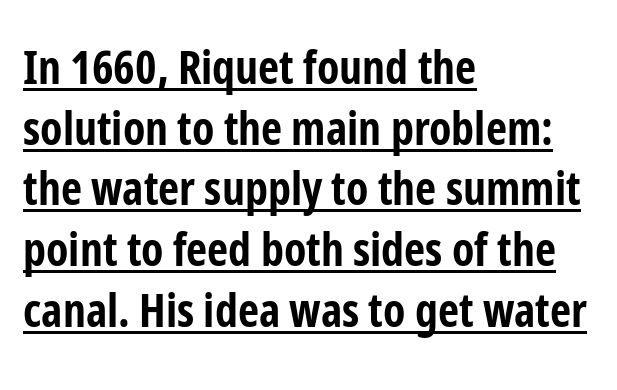
{"serif": "no", "italic": "no", "bold": "yes", "weight": "bold", "width": "condensed", "stroke_contrast": "low", "x_height": "medium", "monospaced": "no", "underline": "yes", "align": "left", "line_spacing": "normal", "line_spacing_ratio": 1.32, "letter_spacing": "normal", "letter_spacing_em": 0.0, "glyph_px": 46}
